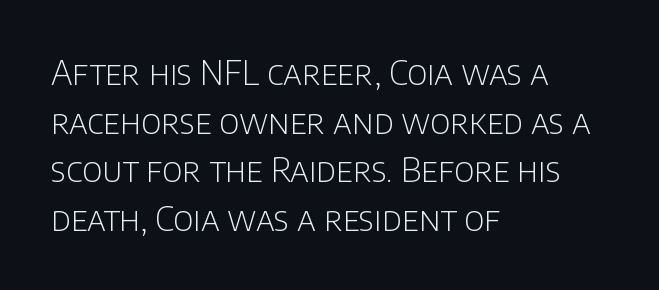
{"serif": "no", "italic": "no", "bold": "no", "weight": "light", "width": "normal", "stroke_contrast": "low", "x_height": "large", "monospaced": "no", "underline": "no", "align": "left", "line_spacing": "normal", "line_spacing_ratio": 1.47, "letter_spacing": "normal", "letter_spacing_em": 0.0, "glyph_px": 33}
